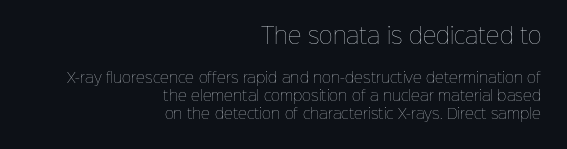
{"italic": "no", "bold": "no", "underline": "no", "align": "right", "line_spacing": "normal", "line_spacing_ratio": 1.32, "letter_spacing": "normal", "letter_spacing_em": 0.0, "larger_block": "first", "size_ratio": 1.5, "glyph_px": 21}
